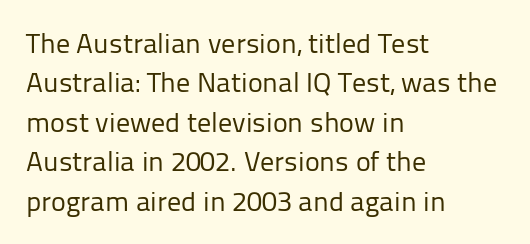
The letters carry no serifs — their stems end cleanly without finishing strokes. The strokes carry an ordinary text weight at most. Does extra space separate the letters? No, they use regular spacing. Here the designer chose a conventional face with non-uniform glyph widths.
